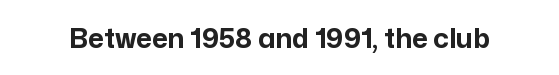
Q: Is the text bold? A: Yes.
Q: Is the text italic (slanted)? A: No, it is upright.
Q: Is the text underlined? A: No.
Q: Is the spacing between letters normal or unusually wide? A: Normal.
